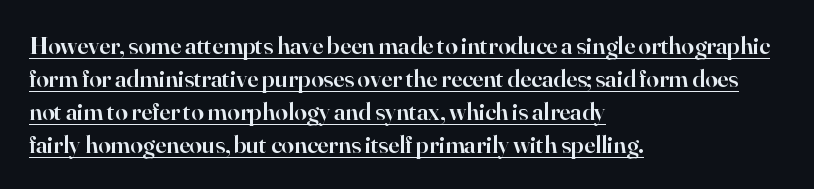
{"italic": "no", "bold": "semi", "underline": "yes", "align": "left", "line_spacing": "normal", "line_spacing_ratio": 1.32, "letter_spacing": "normal", "letter_spacing_em": 0.0, "glyph_px": 25}
